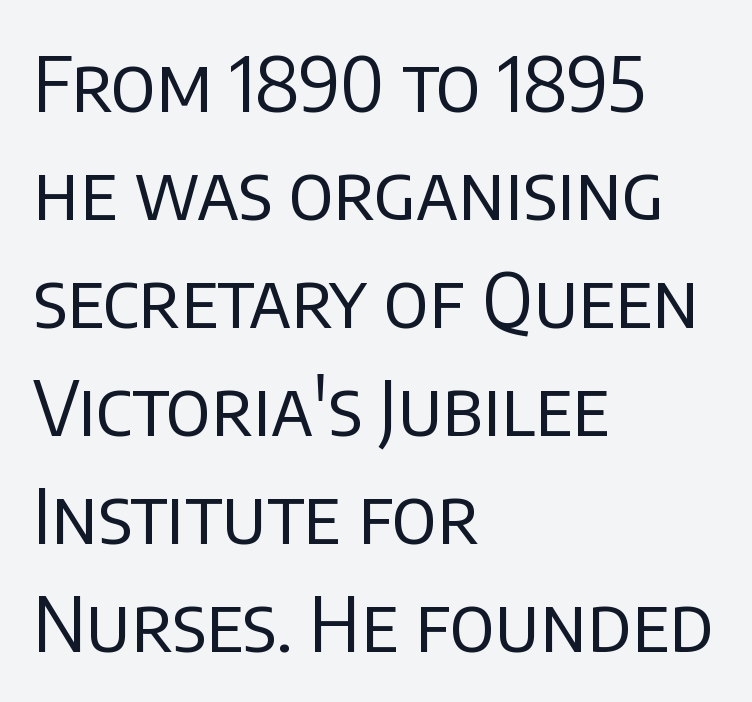
The image shows 76 px regular-weight sans-serif type, upright; set left-aligned, normal line spacing (1.42x), normal letter spacing, not underlined; low stroke contrast and a large x-height.
